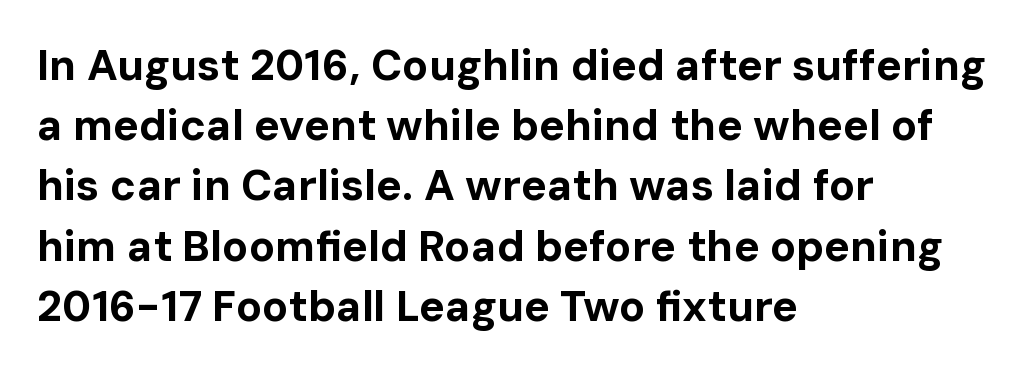
{"serif": "no", "italic": "no", "bold": "yes", "weight": "bold", "width": "normal", "stroke_contrast": "low", "x_height": "medium", "monospaced": "no", "underline": "no", "align": "left", "line_spacing": "normal", "line_spacing_ratio": 1.4, "letter_spacing": "normal", "letter_spacing_em": 0.0, "glyph_px": 43}
